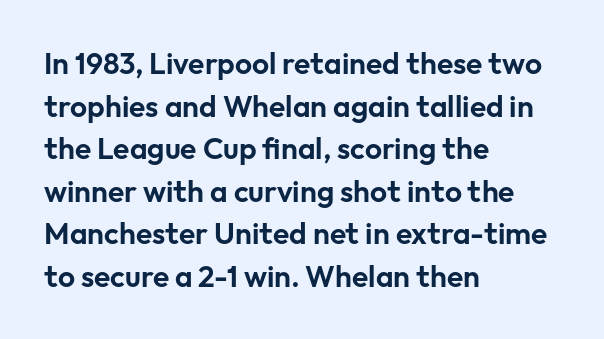
Q: Is the text italic (slanted)? A: No, it is upright.
Q: Is the typeface a serif or a sans-serif typeface? A: Sans-serif.
Q: Is the text underlined? A: No.
Q: How is the paragraph aligned? A: Left-aligned.
Q: Is the spacing between letters normal or unusually wide? A: Normal.
Q: Is the spacing between lines tight, normal or loose? A: Normal.
Q: Width (condensed, normal, or wide)? A: Normal.
Q: Stroke contrast? A: Low.
Q: x-height? A: Medium.
Q: Monospaced? A: No.
